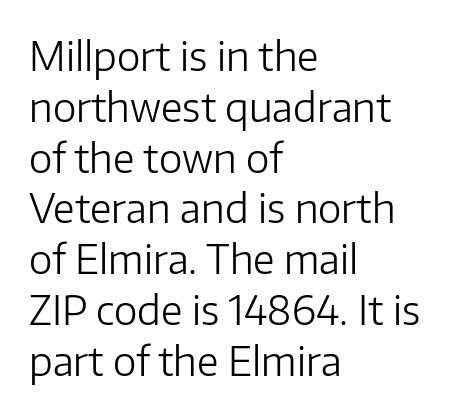
{"serif": "no", "italic": "no", "bold": "no", "weight": "light", "width": "normal", "stroke_contrast": "low", "x_height": "medium", "monospaced": "no", "underline": "no", "align": "left", "line_spacing": "normal", "line_spacing_ratio": 1.27, "letter_spacing": "normal", "letter_spacing_em": 0.0, "glyph_px": 40}
